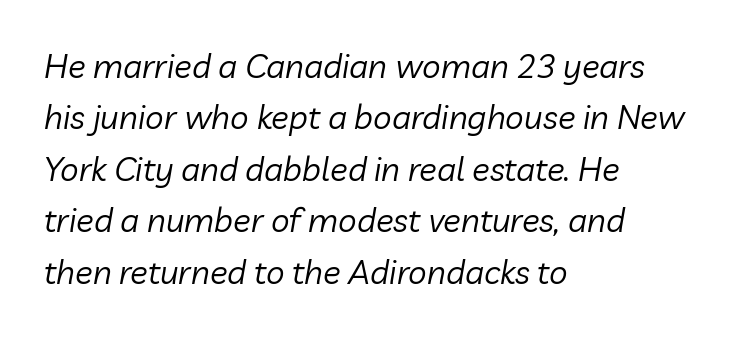
Q: Is the text bold? A: No.
Q: Is the text italic (slanted)? A: Yes, it leans right by about 10 degrees.
Q: Is the text underlined? A: No.
Q: How is the paragraph aligned? A: Left-aligned.
Q: Is the spacing between letters normal or unusually wide? A: Normal.
Q: Is the spacing between lines tight, normal or loose? A: Normal.
Q: Width (condensed, normal, or wide)? A: Normal.
Q: Stroke contrast? A: Low.
Q: x-height? A: Medium.
Q: Monospaced? A: No.
